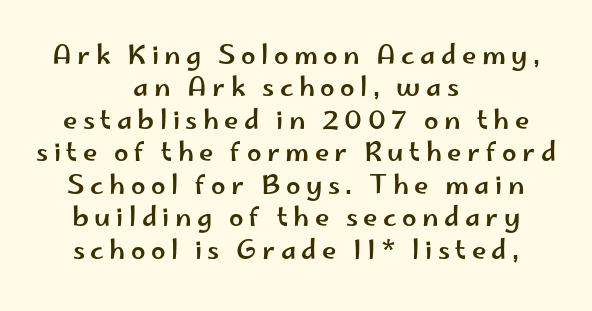
Baseline-to-baseline distance is the conventional proportion of letter height. Check under the words: just untouched page. Observe the wide spacing: letters keep a clear distance from each other. Characters remain perfectly vertical along every line.
